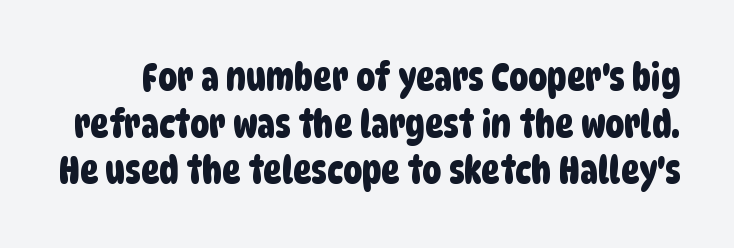
Q: Is the typeface a serif or a sans-serif typeface? A: Sans-serif.
Q: Is the text underlined? A: No.
Q: Is the spacing between letters normal or unusually wide? A: Normal.
Q: Width (condensed, normal, or wide)? A: Condensed.
Q: Stroke contrast? A: Low.
Q: x-height? A: Large.
Q: Monospaced? A: No.
